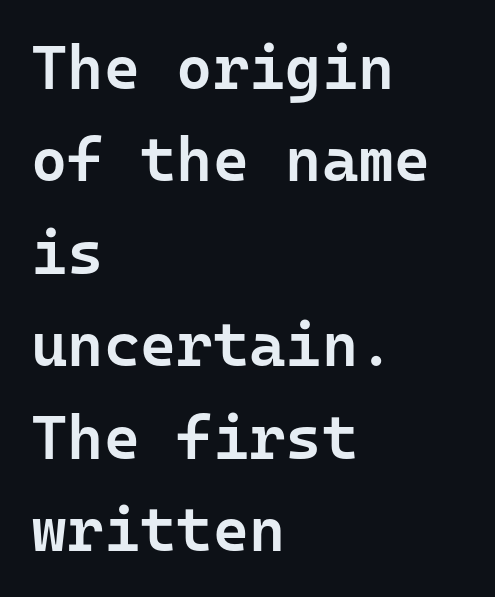
{"serif": "no", "italic": "no", "bold": "semi", "weight": "semibold", "width": "normal", "stroke_contrast": "low", "x_height": "medium", "monospaced": "yes", "underline": "no", "align": "left", "line_spacing": "normal", "line_spacing_ratio": 1.49, "letter_spacing": "normal", "letter_spacing_em": 0.0, "glyph_px": 62}
